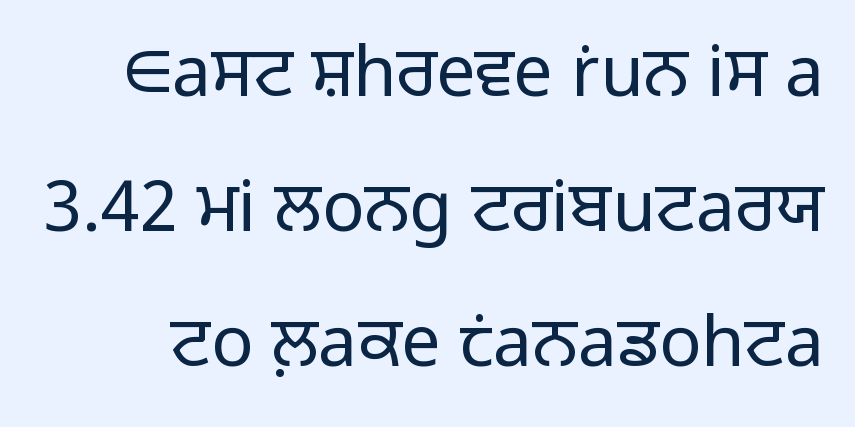
Q: Is the text bold? A: No.
Q: Is the text italic (slanted)? A: No, it is upright.
Q: Is the typeface a serif or a sans-serif typeface? A: Sans-serif.
Q: Is the text underlined? A: No.
Q: Is the spacing between letters normal or unusually wide? A: Normal.
Q: Is the spacing between lines tight, normal or loose? A: Loose.
Q: Width (condensed, normal, or wide)? A: Normal.
Q: Stroke contrast? A: Low.
Q: x-height? A: Medium.
Q: Monospaced? A: No.
